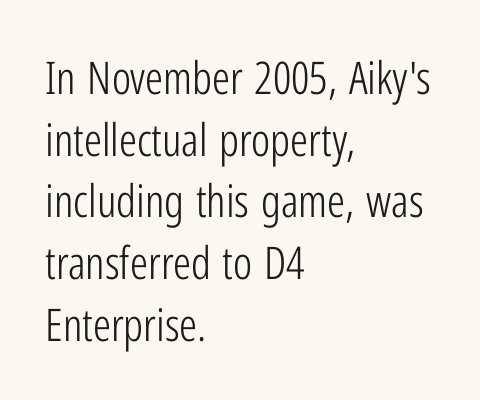
{"serif": "no", "italic": "no", "bold": "no", "weight": "light", "width": "condensed", "stroke_contrast": "low", "x_height": "medium", "monospaced": "no", "underline": "no", "align": "left", "line_spacing": "normal", "line_spacing_ratio": 1.37, "letter_spacing": "normal", "letter_spacing_em": 0.0, "glyph_px": 45}
